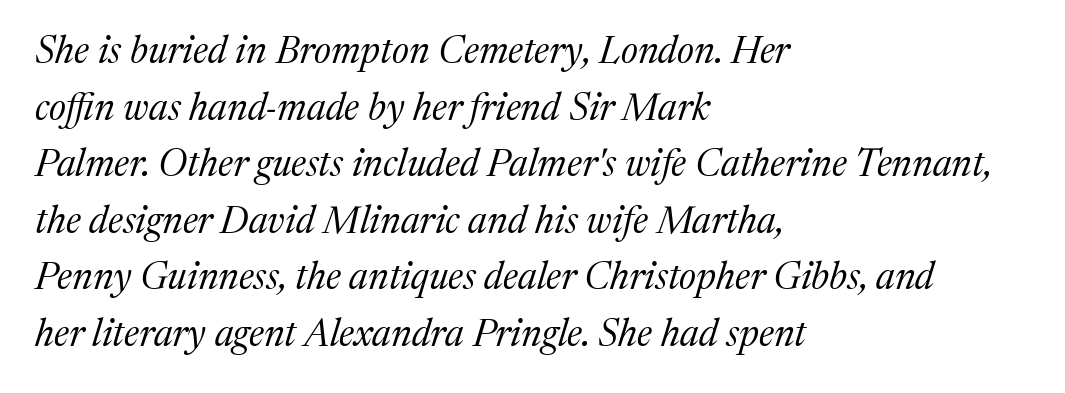
The image shows 38 px regular-weight serif type, italic (leaning right); set left-aligned, normal line spacing (1.49x), normal letter spacing, not underlined; medium stroke contrast and a medium x-height.
